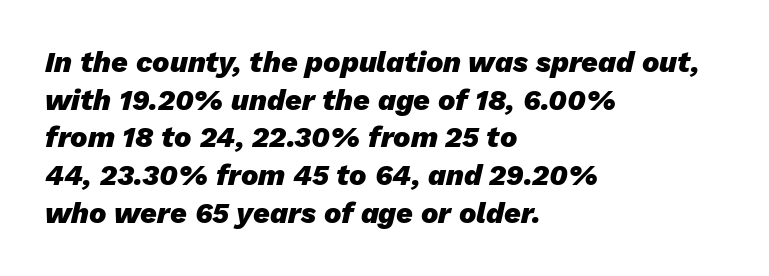
Q: Is the text bold? A: Yes.
Q: Is the text italic (slanted)? A: Yes, it leans right by about 13 degrees.
Q: Is the text underlined? A: No.
Q: How is the paragraph aligned? A: Left-aligned.
Q: Is the spacing between letters normal or unusually wide? A: Normal.
Q: Is the spacing between lines tight, normal or loose? A: Normal.
Q: Width (condensed, normal, or wide)? A: Normal.
Q: Stroke contrast? A: Low.
Q: x-height? A: Medium.
Q: Monospaced? A: No.
